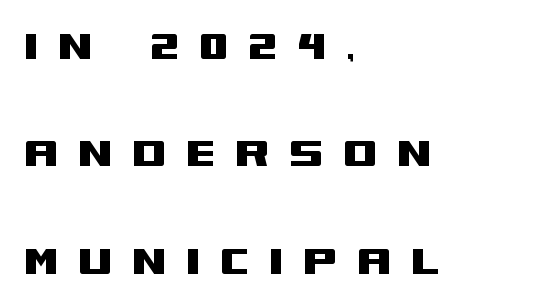
Has an underline been added? It has not. Posture: vertical. Think of a printed novel: that variable character pitch is what you see here. The face used here is a sans, in the tradition of grotesques and geometrics. Short and long lines alike share a common starting point at left. There is plenty of visible air inserted between adjacent glyphs.
